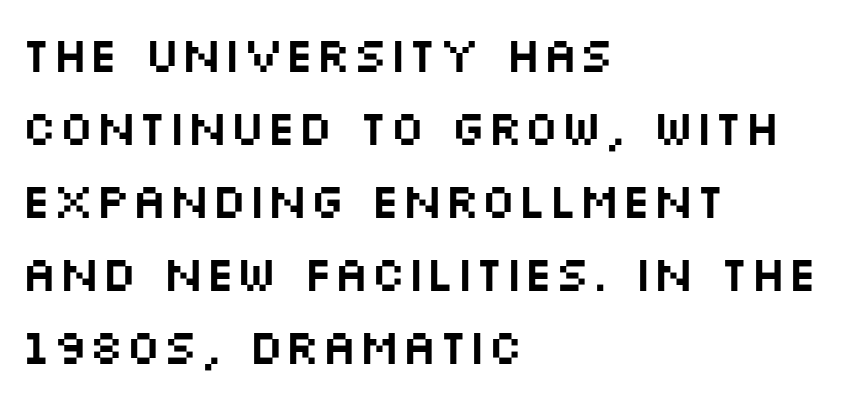
{"serif": "no", "italic": "no", "width": "wide", "stroke_contrast": "medium", "x_height": "large", "monospaced": "no", "underline": "no", "align": "left", "line_spacing": "normal", "line_spacing_ratio": 1.49, "letter_spacing": "normal", "letter_spacing_em": 0.0, "glyph_px": 49}
